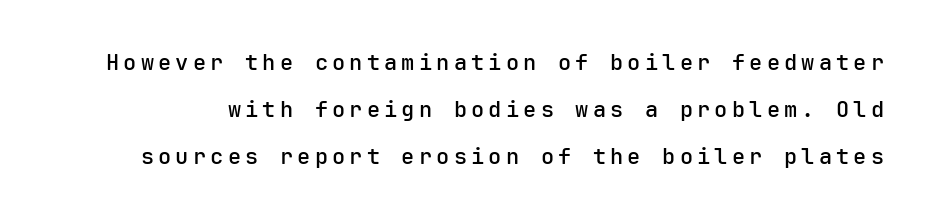
The image shows 22 px text type, upright; set loose line spacing (2.14x), not underlined.
